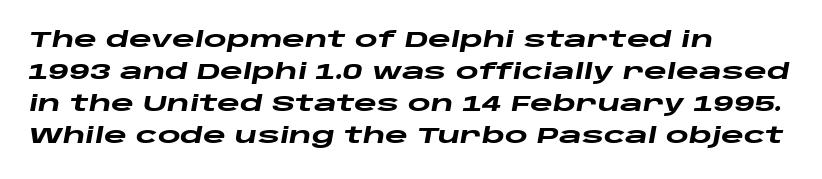
{"italic": "yes", "lean": "right", "slant_degrees": 10, "bold": "yes", "underline": "no", "align": "left", "line_spacing": "normal", "line_spacing_ratio": 1.46, "letter_spacing": "normal", "letter_spacing_em": 0.0, "glyph_px": 22}
